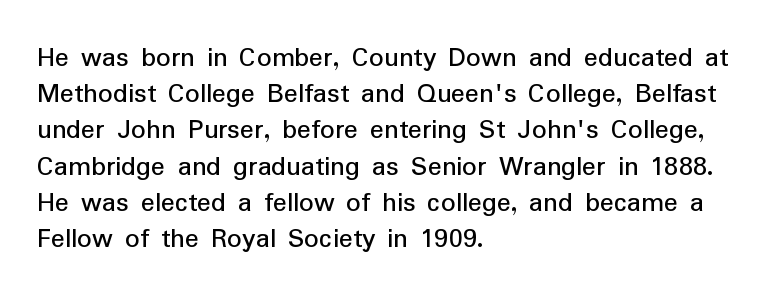
Nope, no serifs anywhere on these letters. Is this a fixed-width face? No — the glyphs have proportional, varying widths. A normal amount of white space separates one row of letters from the next. Beneath every word, the page is bare. Nope, not italic — everything's standing straight.
